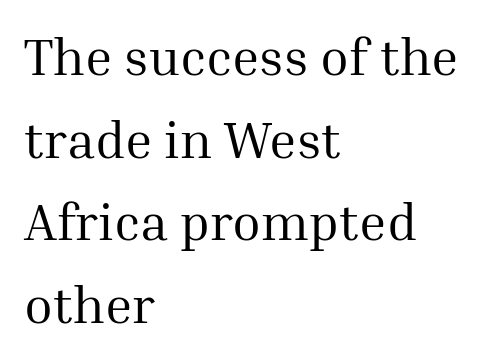
{"serif": "yes", "italic": "no", "bold": "no", "weight": "regular", "width": "normal", "stroke_contrast": "medium", "x_height": "medium", "monospaced": "no", "underline": "no", "align": "left", "line_spacing": "normal", "line_spacing_ratio": 1.59, "letter_spacing": "normal", "letter_spacing_em": 0.0, "glyph_px": 52}
